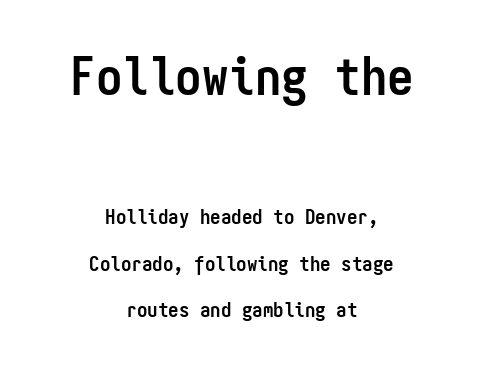
{"serif": "no", "italic": "no", "bold": "yes", "weight": "semibold", "width": "condensed", "stroke_contrast": "low", "x_height": "medium", "monospaced": "yes", "underline": "no", "align": "center", "line_spacing": "loose", "line_spacing_ratio": 2.22, "letter_spacing": "normal", "letter_spacing_em": 0.0, "larger_block": "first", "size_ratio": 2.52, "glyph_px": 53}
